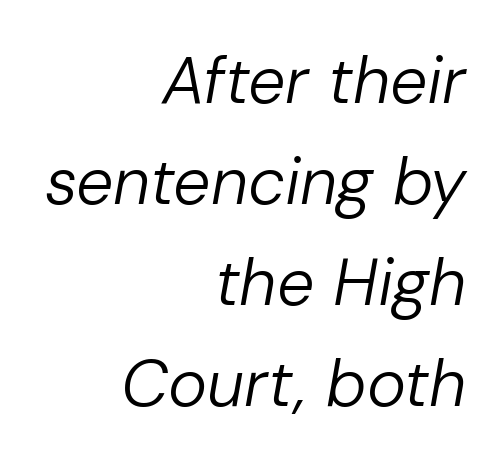
The image shows 66 px regular-weight type, italic (leaning right); set right-aligned, normal line spacing (1.53x), normal letter spacing, not underlined; low stroke contrast and a medium x-height.
